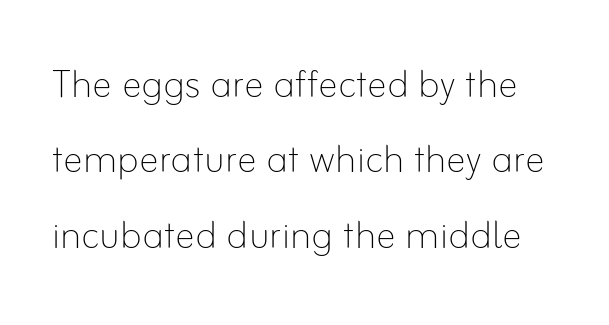
The letters stand upright; this is a roman face. Vertically, the passage feels balanced, rows spaced as you'd expect. You could not count columns in this text — the font is proportionally spaced. Weight class: somewhere from thin through regular. The string is rendered with underlining switched off. The letterforms sit shoulder to shoulder at normal distance.
